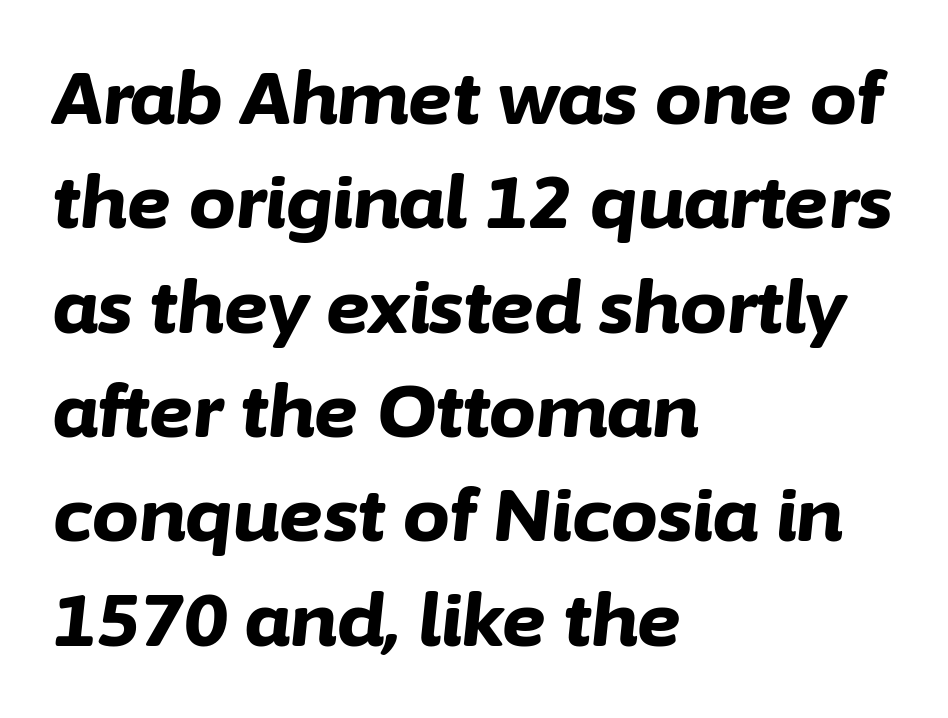
Q: Is the text bold? A: Yes.
Q: Is the text italic (slanted)? A: Yes, it leans right by about 6 degrees.
Q: Is the text underlined? A: No.
Q: How is the paragraph aligned? A: Left-aligned.
Q: Is the spacing between letters normal or unusually wide? A: Normal.
Q: Is the spacing between lines tight, normal or loose? A: Normal.
Q: Width (condensed, normal, or wide)? A: Normal.
Q: Stroke contrast? A: Low.
Q: x-height? A: Medium.
Q: Monospaced? A: No.
